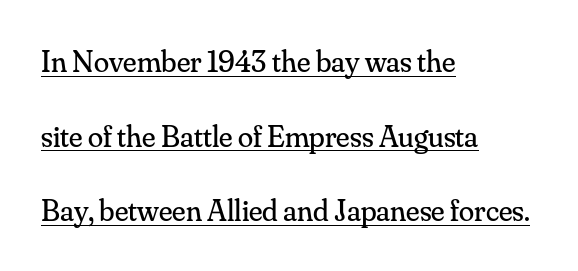
The image shows 31 px regular-weight serif type, upright; set left-aligned, loose line spacing (2.41x), normal letter spacing, underlined; medium stroke contrast and a small x-height.
